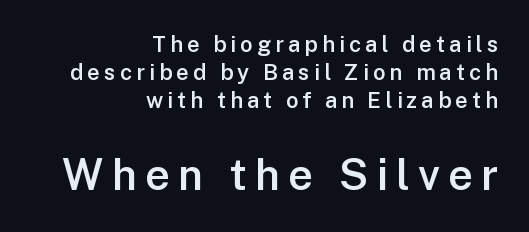
The image shows 43 px semibold sans-serif type, upright; set right-aligned, normal line spacing (1.27x), not underlined; the second (bottom) block is 1.95x larger; low stroke contrast and a medium x-height.
